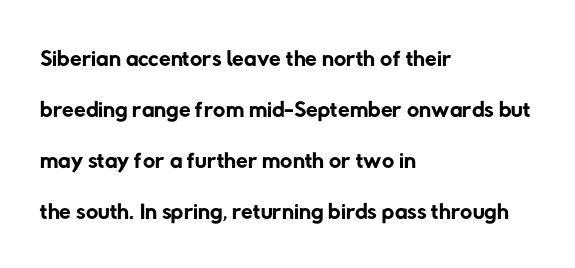
The image shows 34 px regular-weight sans-serif type; set left-aligned, normal line spacing (1.5x), normal letter spacing, not underlined; low stroke contrast and a medium x-height.
